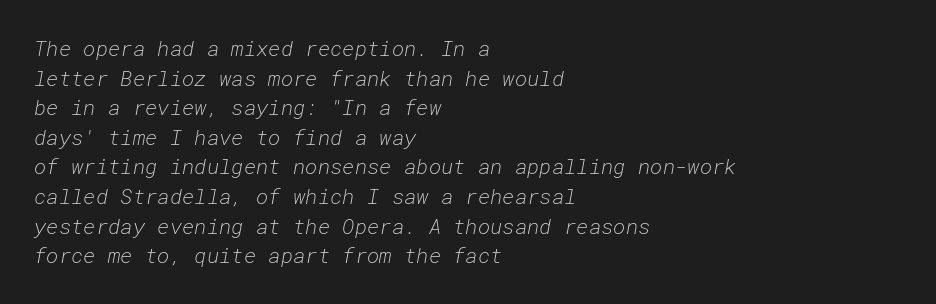
Q: Is the text bold? A: No.
Q: Is the text italic (slanted)? A: Yes, it leans right by about 10 degrees.
Q: Is the text underlined? A: No.
Q: How is the paragraph aligned? A: Left-aligned.
Q: Is the spacing between letters normal or unusually wide? A: Normal.
Q: Is the spacing between lines tight, normal or loose? A: Normal.
